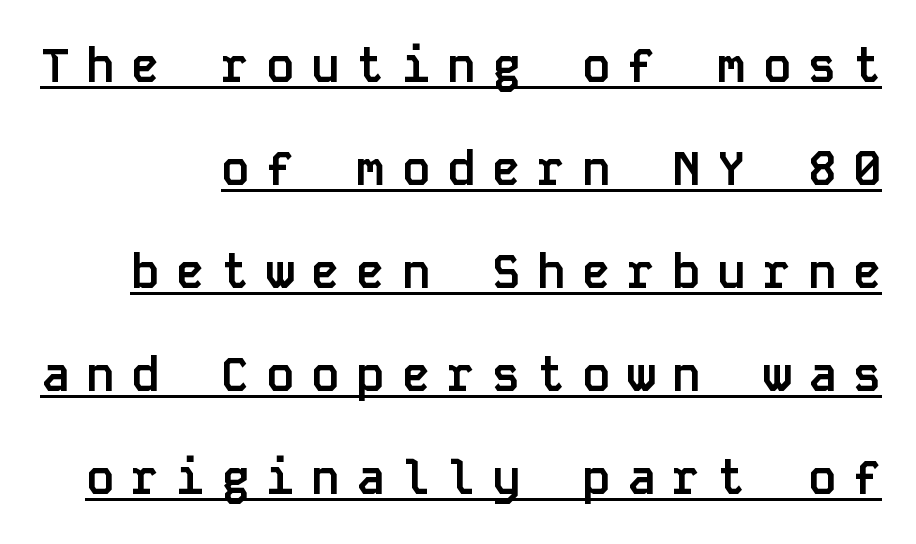
Looks like someone drew a line under every word here. Is there any slant? The stems are plumb. Letter spacing: wide. Stroke terminals: plain, sans-serif. On the weight axis this lands at bold, roughly 700.
